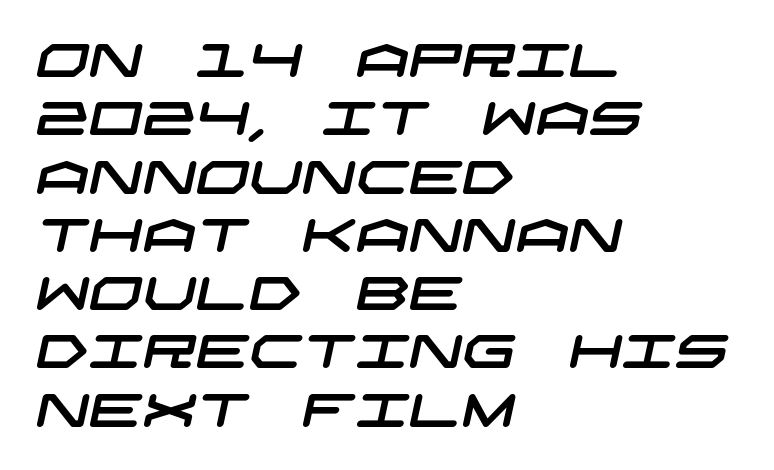
{"serif": "no", "width": "wide", "stroke_contrast": "low", "x_height": "large", "underline": "no", "align": "left", "line_spacing_ratio": 1.24, "letter_spacing": "normal", "letter_spacing_em": 0.0, "glyph_px": 47}
